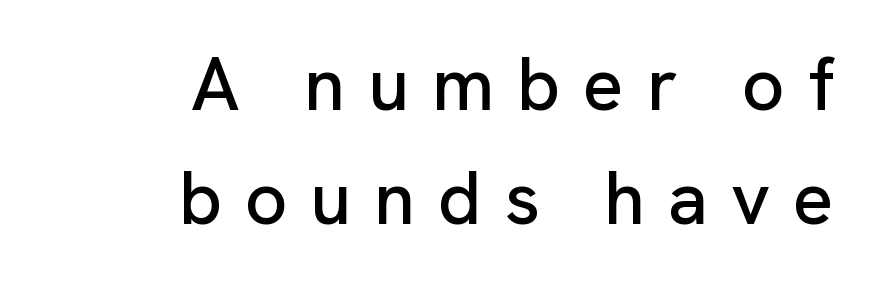
{"serif": "no", "italic": "no", "width": "normal", "stroke_contrast": "low", "x_height": "medium", "monospaced": "no", "underline": "no", "align": "right", "line_spacing": "normal", "line_spacing_ratio": 1.52, "letter_spacing": "wide", "letter_spacing_em": 0.3, "glyph_px": 75}
